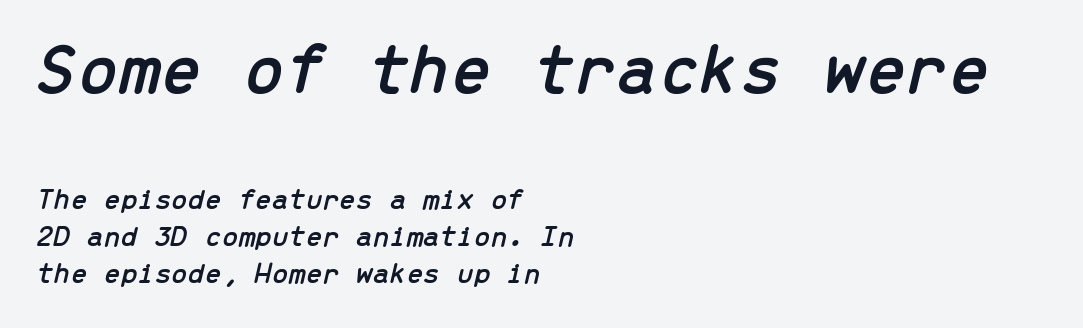
{"italic": "yes", "lean": "right", "slant_degrees": 13, "width": "normal", "stroke_contrast": "low", "x_height": "medium", "monospaced": "yes", "underline": "no", "align": "left", "line_spacing_ratio": 1.22, "letter_spacing": "normal", "letter_spacing_em": 0.0, "larger_block": "first", "size_ratio": 2.47, "glyph_px": 74}
